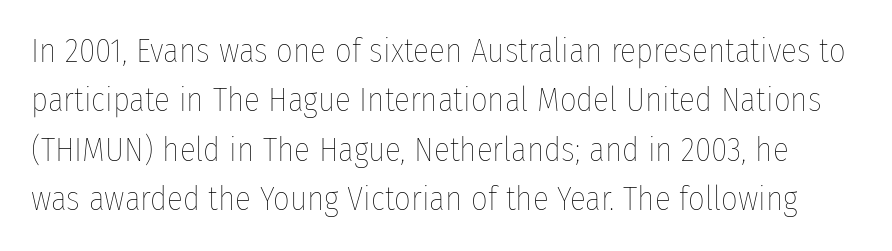
Q: Is the text bold? A: No.
Q: Is the text italic (slanted)? A: No, it is upright.
Q: Is the text underlined? A: No.
Q: Is the spacing between letters normal or unusually wide? A: Normal.
Q: Is the spacing between lines tight, normal or loose? A: Normal.
Q: Width (condensed, normal, or wide)? A: Condensed.
Q: Stroke contrast? A: Low.
Q: x-height? A: Medium.
Q: Monospaced? A: No.
